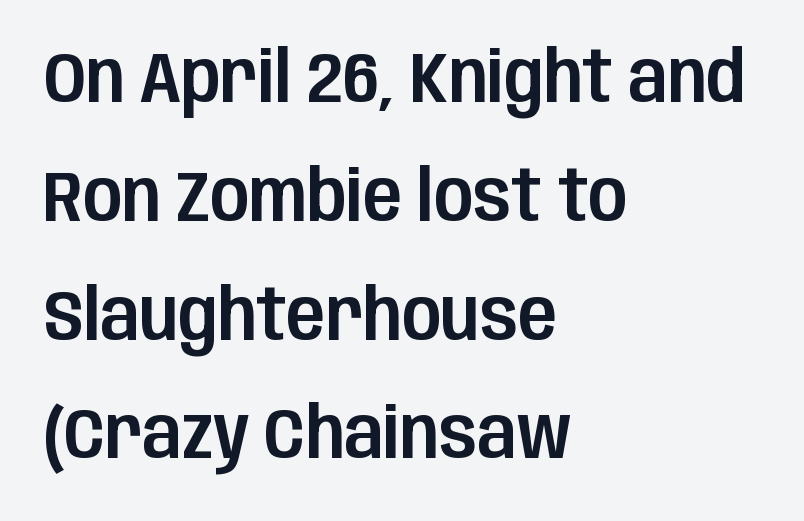
Q: Is the text italic (slanted)? A: No, it is upright.
Q: Is the typeface a serif or a sans-serif typeface? A: Sans-serif.
Q: Is the text underlined? A: No.
Q: How is the paragraph aligned? A: Left-aligned.
Q: Is the spacing between letters normal or unusually wide? A: Normal.
Q: Is the spacing between lines tight, normal or loose? A: Normal.
Q: Width (condensed, normal, or wide)? A: Condensed.
Q: Stroke contrast? A: Low.
Q: x-height? A: Large.
Q: Monospaced? A: No.
